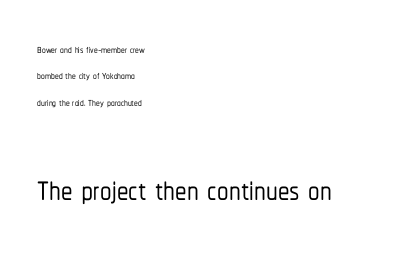
{"serif": "no", "italic": "no", "width": "condensed", "stroke_contrast": "low", "x_height": "medium", "monospaced": "no", "underline": "no", "align": "left", "line_spacing_ratio": 1.76, "letter_spacing": "normal", "letter_spacing_em": 0.0, "larger_block": "second", "size_ratio": 3.07, "glyph_px": 46}
